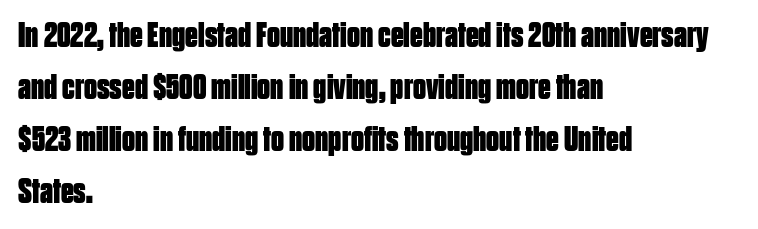
Q: Is the text bold? A: Yes.
Q: Is the text italic (slanted)? A: No, it is upright.
Q: Is the typeface a serif or a sans-serif typeface? A: Sans-serif.
Q: Is the text underlined? A: No.
Q: How is the paragraph aligned? A: Left-aligned.
Q: Is the spacing between letters normal or unusually wide? A: Normal.
Q: Is the spacing between lines tight, normal or loose? A: Normal.
Q: Width (condensed, normal, or wide)? A: Condensed.
Q: Stroke contrast? A: Low.
Q: x-height? A: Large.
Q: Monospaced? A: No.
